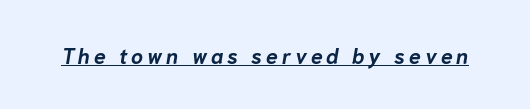
The image shows 21 px bold type, italic (leaning right); set underlined.
